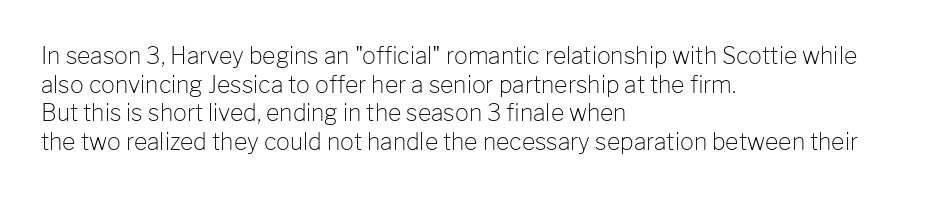
Q: Is the text bold? A: No.
Q: Is the text italic (slanted)? A: No, it is upright.
Q: Is the text underlined? A: No.
Q: How is the paragraph aligned? A: Left-aligned.
Q: Is the spacing between letters normal or unusually wide? A: Normal.
